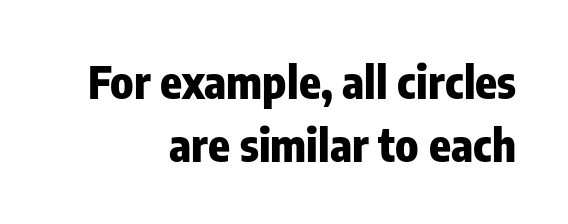
Letter spacing: default. Each row of text sits above clean, open space. Serif or sans? Sans — the stroke terminals are bare. Set as a true bold cut, around the 700 mark. Honestly, the row spacing looks completely unremarkable.
